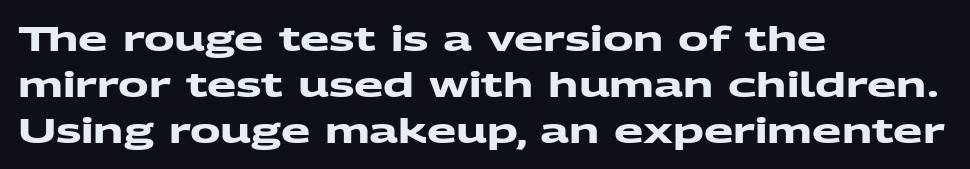
{"serif": "no", "bold": "yes", "weight": "heavy", "width": "wide", "stroke_contrast": "medium", "x_height": "medium", "monospaced": "no", "underline": "no", "align": "left", "line_spacing": "normal", "line_spacing_ratio": 1.35, "letter_spacing": "normal", "letter_spacing_em": 0.0, "glyph_px": 34}
